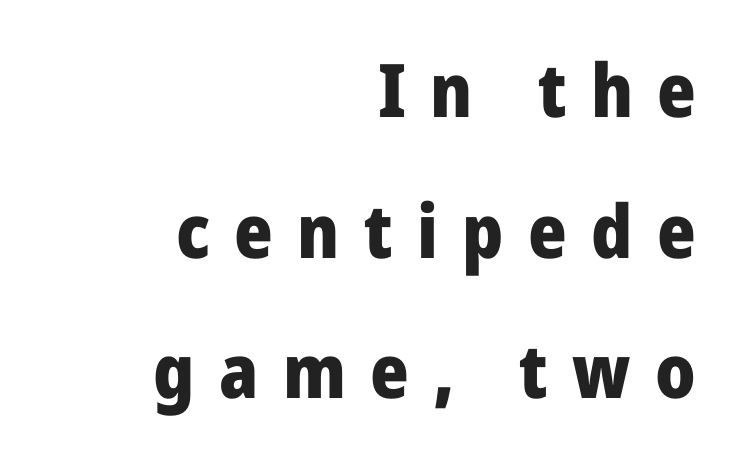
The zone under the glyphs is completely vacant. Here the designer chose a conventional face with non-uniform glyph widths. Visually the block forms a straight wall on the right and a jagged coastline on the left. You could only call the tracking loose — the letters float apart.
